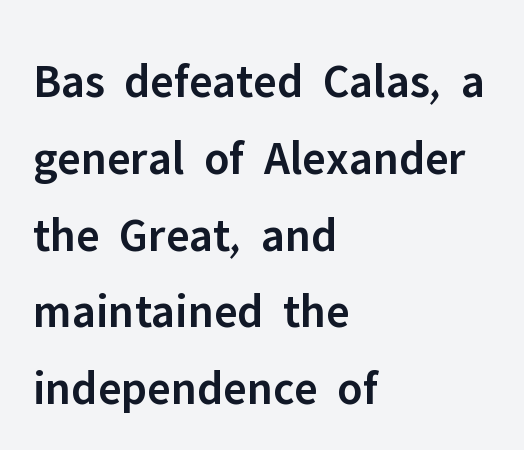
The image shows 48 px semibold sans-serif type, upright; set left-aligned, normal line spacing (1.6x), normal letter spacing, not underlined; low stroke contrast and a medium x-height.
